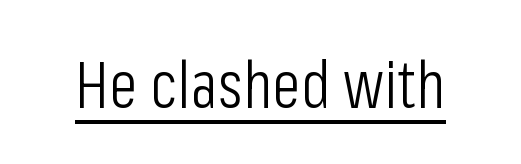
The image shows 66 px light, condensed sans-serif type, upright; set normal letter spacing, underlined; low stroke contrast and a medium x-height.
